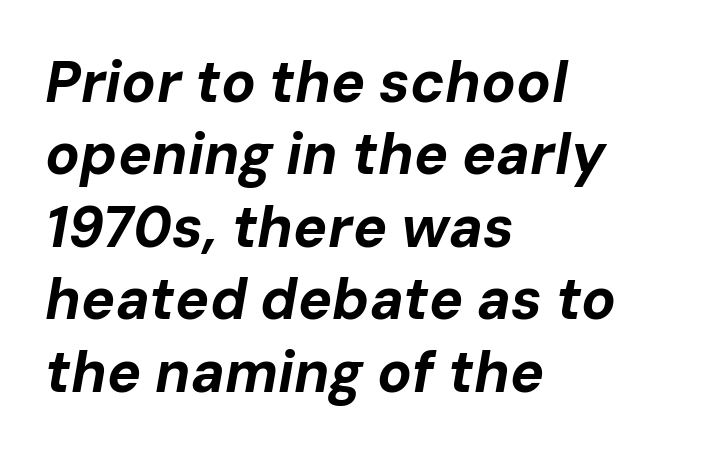
{"italic": "yes", "lean": "right", "slant_degrees": 10, "bold": "yes", "weight": "bold", "width": "normal", "stroke_contrast": "low", "x_height": "medium", "monospaced": "no", "underline": "no", "align": "left", "line_spacing": "normal", "line_spacing_ratio": 1.27, "letter_spacing": "normal", "letter_spacing_em": 0.0, "glyph_px": 57}
